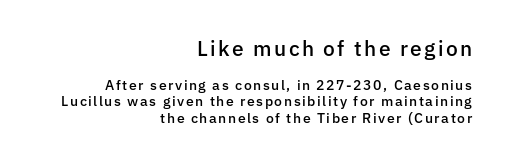
The image shows 21 px text type, upright; set right-aligned, line spacing 1.16x, not underlined; the first (top) block is 1.5x larger.
